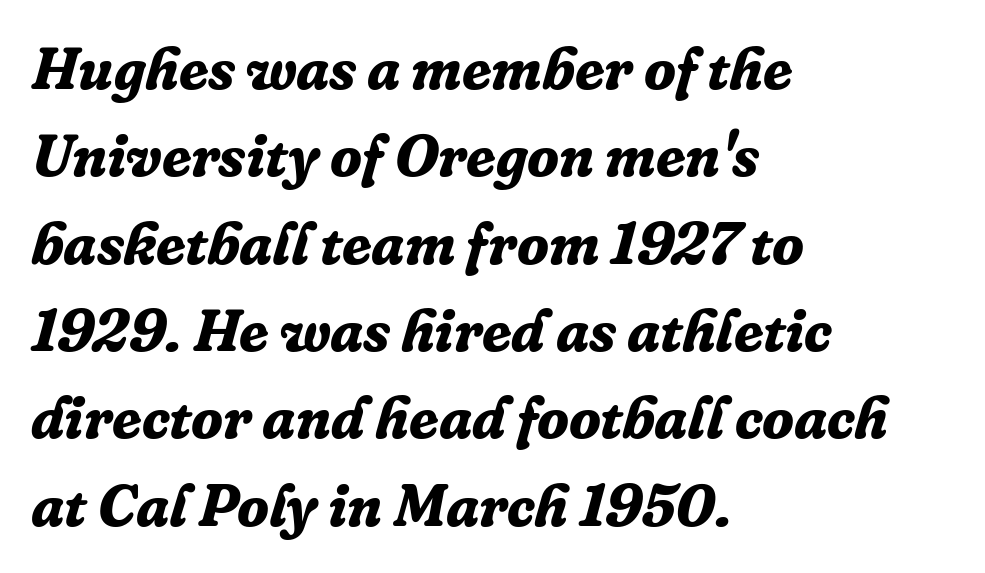
Spacing verdict: proportional, widths tailored to each character. This rendering uses left alignment, leaving the right contour irregular. These lines are composed in type with serifs. A typesetter would call this leading conventional body-copy spacing. The glyphs look as if they've been sheared to an angle.
